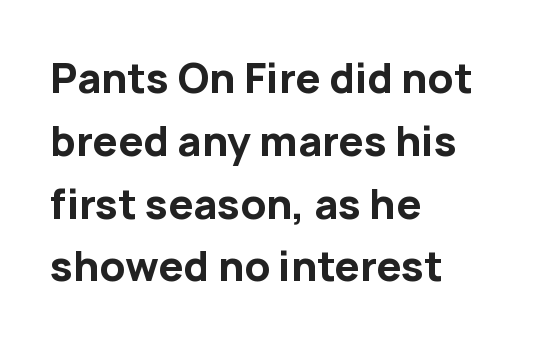
The image shows 40 px bold sans-serif type, upright; set left-aligned, normal line spacing (1.57x), normal letter spacing, not underlined; low stroke contrast and a medium x-height.
